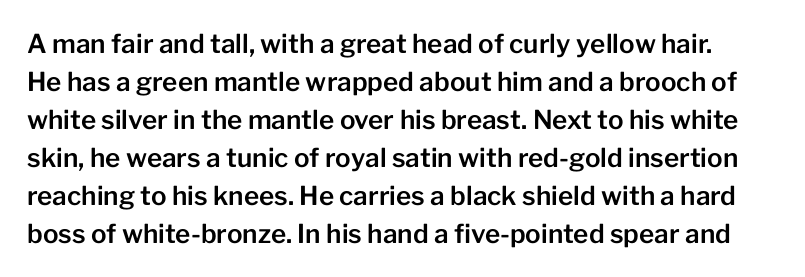
The gaps between neighbouring characters are ordinary and unremarkable. Just letters on the line, the space beneath them empty. Regular leading. Quick note: not italic, upright.
